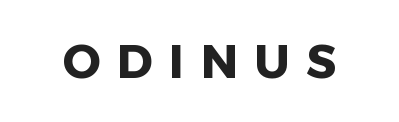
The image shows 47 px heavy sans-serif type, upright; set unusually wide letter spacing (+0.35 em), not underlined; low stroke contrast and a medium x-height.
